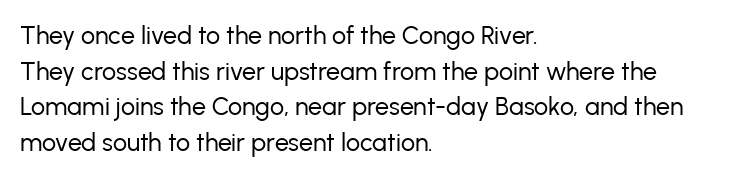
Q: Is the text bold? A: No.
Q: Is the text italic (slanted)? A: No, it is upright.
Q: Is the text underlined? A: No.
Q: How is the paragraph aligned? A: Left-aligned.
Q: Is the spacing between letters normal or unusually wide? A: Normal.
Q: Is the spacing between lines tight, normal or loose? A: Normal.
